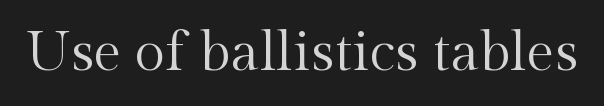
Q: Is the text bold? A: No.
Q: Is the text italic (slanted)? A: No, it is upright.
Q: Is the typeface a serif or a sans-serif typeface? A: Serif.
Q: Is the text underlined? A: No.
Q: Is the spacing between letters normal or unusually wide? A: Normal.
Q: Width (condensed, normal, or wide)? A: Normal.
Q: x-height? A: Medium.
Q: Monospaced? A: No.
